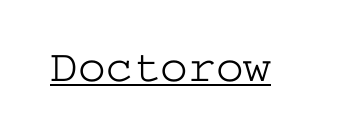
These lines keep a tight, regular rhythm from letter to letter. You can see a thin bar hugging the bottom of the glyphs. No letter is thick-stroked: the sample isn't bold. A roman cut, with each character standing at attention. The type family on display is of the serif kind.
